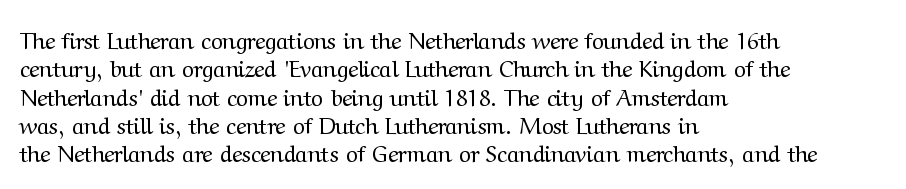
{"italic": "no", "bold": "no", "underline": "no", "align": "left", "line_spacing_ratio": 1.23, "letter_spacing": "normal", "letter_spacing_em": 0.0, "glyph_px": 23}
